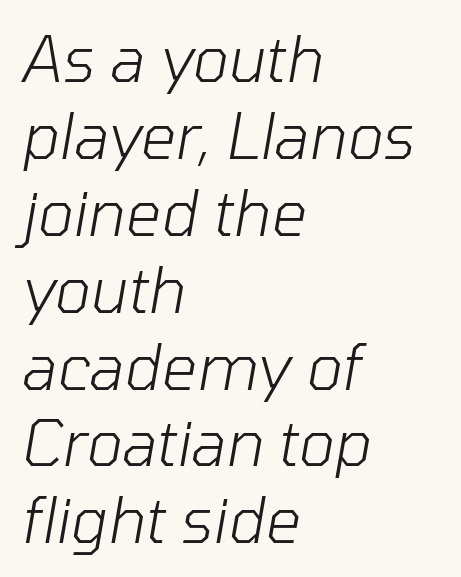
The image shows 62 px light type, italic (leaning right); set left-aligned, line spacing 1.24x, normal letter spacing, not underlined; low stroke contrast and a medium x-height.
